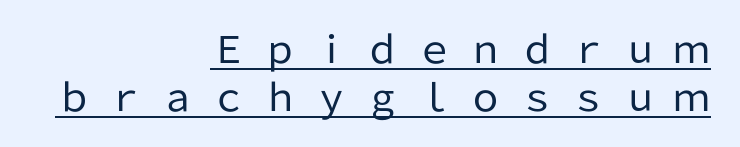
Does the copy run flush right? Yes — the right margin is perfectly even. Looks like someone drew a line under every word here. The font family rendered here belongs to the sans-serif group. The type is letterspaced generously, with wide tracking. Tall strokes in this sample are plumb rather than angled. Stem width sits at or under what a default text font uses.
